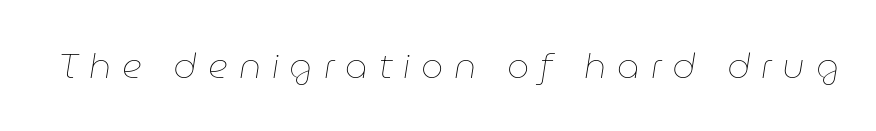
The image shows 35 px thin type, italic (leaning right); set unusually wide letter spacing (+0.31 em), not underlined; low stroke contrast and a medium x-height.
